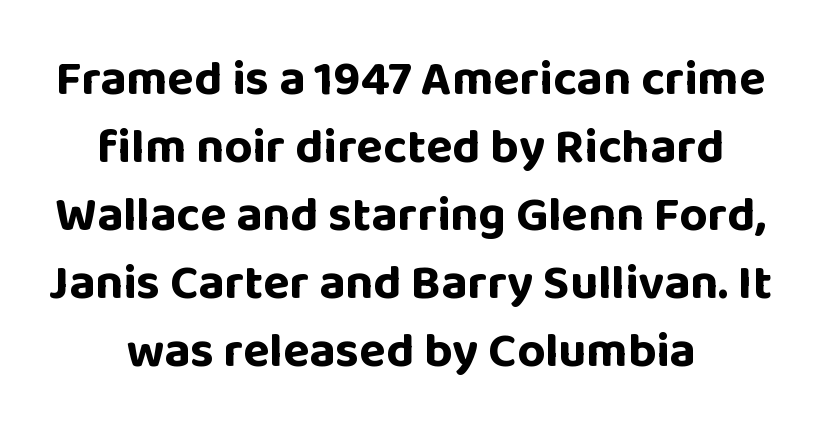
Q: Is the text bold? A: Yes.
Q: Is the text italic (slanted)? A: No, it is upright.
Q: Is the typeface a serif or a sans-serif typeface? A: Sans-serif.
Q: Is the text underlined? A: No.
Q: How is the paragraph aligned? A: Centered.
Q: Is the spacing between letters normal or unusually wide? A: Normal.
Q: Is the spacing between lines tight, normal or loose? A: Normal.
Q: Width (condensed, normal, or wide)? A: Normal.
Q: Stroke contrast? A: Low.
Q: x-height? A: Large.
Q: Monospaced? A: No.
